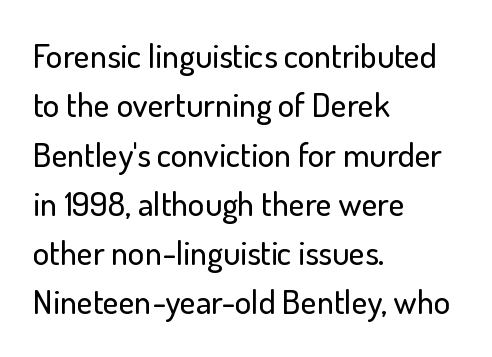
{"serif": "no", "italic": "no", "width": "normal", "stroke_contrast": "low", "x_height": "small", "monospaced": "no", "underline": "no", "align": "left", "line_spacing": "normal", "line_spacing_ratio": 1.45, "letter_spacing": "normal", "letter_spacing_em": 0.0, "glyph_px": 34}
